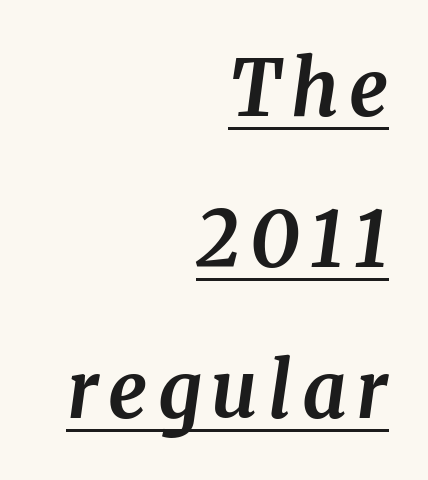
Q: Is the text bold? A: Yes.
Q: Is the text italic (slanted)? A: Yes, it leans right by about 8 degrees.
Q: Is the typeface a serif or a sans-serif typeface? A: Serif.
Q: Is the text underlined? A: Yes.
Q: How is the paragraph aligned? A: Right-aligned.
Q: Is the spacing between lines tight, normal or loose? A: Loose.
Q: Width (condensed, normal, or wide)? A: Normal.
Q: Stroke contrast? A: Medium.
Q: x-height? A: Medium.
Q: Monospaced? A: No.
